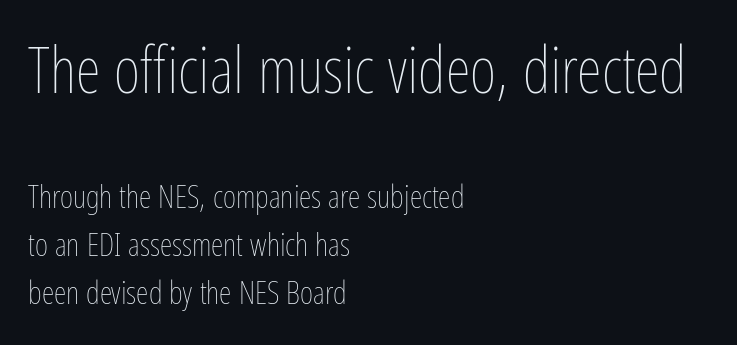
The image shows 64 px thin, condensed type, upright; set left-aligned, normal line spacing (1.5x), normal letter spacing, not underlined; the first (top) block is 2.0x larger; low stroke contrast and a medium x-height.
